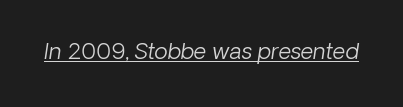
The letters sit at their default tracking, neither squeezed nor spread. Does a line run under the words? Yes, clearly. Heft: none added — not bold. Style check: oblique.
